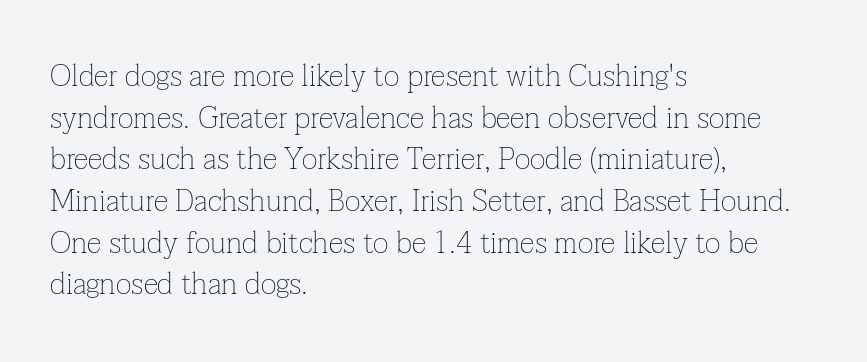
Q: Is the text bold? A: No.
Q: Is the text italic (slanted)? A: No, it is upright.
Q: Is the typeface a serif or a sans-serif typeface? A: Serif.
Q: Is the text underlined? A: No.
Q: How is the paragraph aligned? A: Left-aligned.
Q: Is the spacing between letters normal or unusually wide? A: Normal.
Q: Is the spacing between lines tight, normal or loose? A: Normal.
Q: Width (condensed, normal, or wide)? A: Normal.
Q: Stroke contrast? A: Low.
Q: x-height? A: Medium.
Q: Monospaced? A: No.
